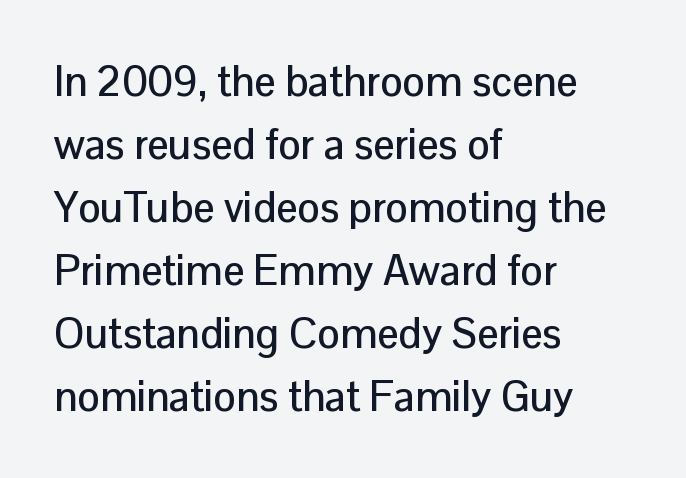
The image shows 42 px sans-serif type, upright; set left-aligned, normal line spacing (1.5x), normal letter spacing, not underlined; low stroke contrast and a medium x-height.
